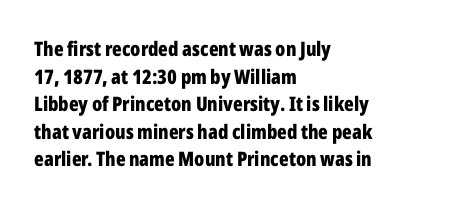
Q: Is the text bold? A: Yes.
Q: Is the text italic (slanted)? A: No, it is upright.
Q: Is the text underlined? A: No.
Q: How is the paragraph aligned? A: Left-aligned.
Q: Is the spacing between letters normal or unusually wide? A: Normal.
Q: Is the spacing between lines tight, normal or loose? A: Normal.
